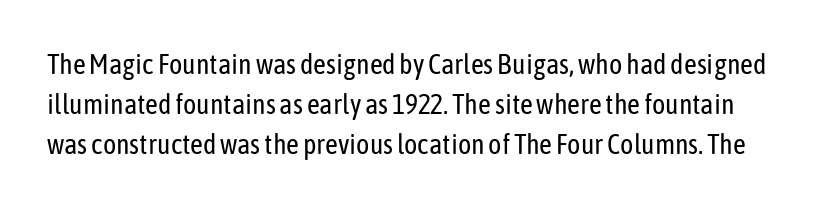
The image shows 28 px regular-weight, condensed sans-serif type, upright; set normal line spacing (1.43x), normal letter spacing, not underlined; low stroke contrast and a medium x-height.
